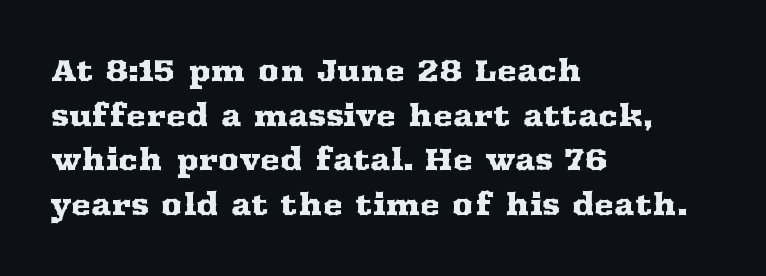
Is there any slant? The stems are plumb. The passage shown is typed in a proportional face where columns would drift. A normal amount of white space separates one row of letters from the next. Alignment: flush left.
